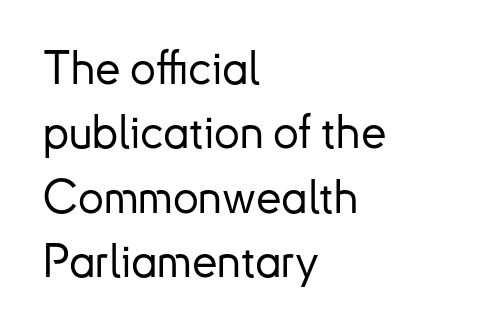
The image shows 46 px sans-serif type, upright; set left-aligned, normal line spacing (1.4x), normal letter spacing, not underlined; low stroke contrast and a small x-height.
